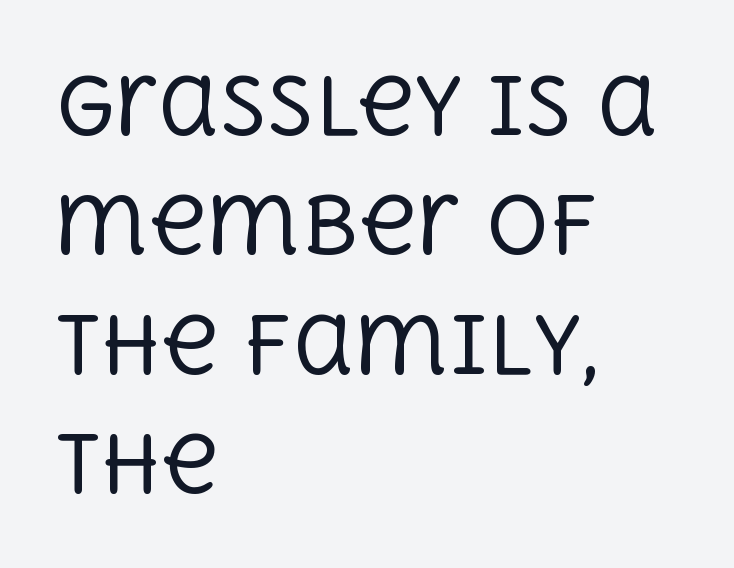
{"serif": "yes", "italic": "no", "bold": "no", "weight": "regular", "width": "normal", "x_height": "large", "monospaced": "no", "underline": "no", "align": "left", "line_spacing": "normal", "line_spacing_ratio": 1.53, "letter_spacing": "normal", "letter_spacing_em": 0.0, "glyph_px": 78}
